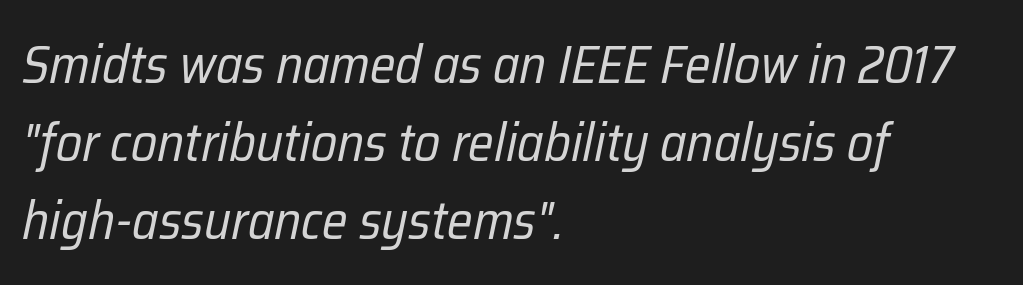
Q: Is the text bold? A: No.
Q: Is the text italic (slanted)? A: Yes, it leans right by about 12 degrees.
Q: Is the text underlined? A: No.
Q: How is the paragraph aligned? A: Left-aligned.
Q: Is the spacing between letters normal or unusually wide? A: Normal.
Q: Is the spacing between lines tight, normal or loose? A: Normal.
Q: Width (condensed, normal, or wide)? A: Condensed.
Q: Stroke contrast? A: Low.
Q: x-height? A: Medium.
Q: Monospaced? A: No.
